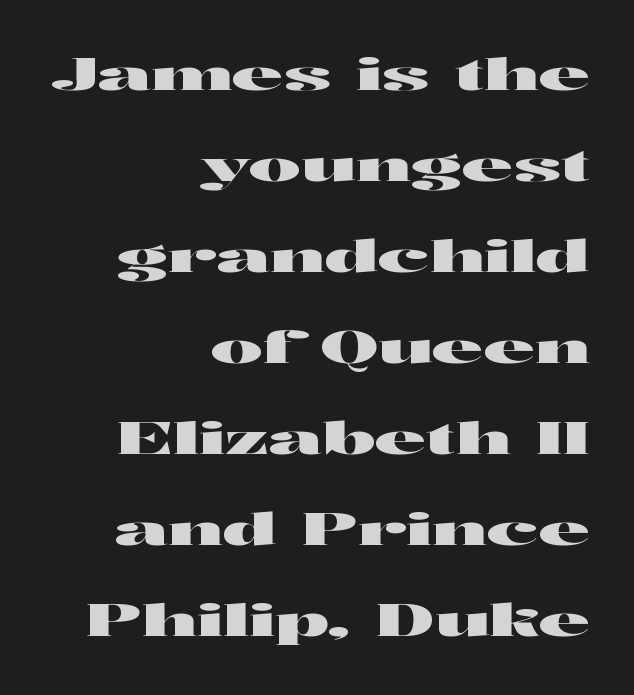
{"serif": "no", "italic": "no", "width": "wide", "stroke_contrast": "high", "x_height": "medium", "monospaced": "no", "underline": "no", "align": "right", "line_spacing": "loose", "line_spacing_ratio": 2.07, "letter_spacing": "normal", "letter_spacing_em": 0.0, "glyph_px": 44}
